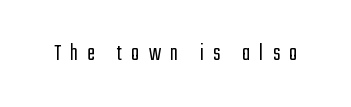
The image shows 24 px text type, upright; set unusually wide letter spacing (+0.39 em), not underlined.
